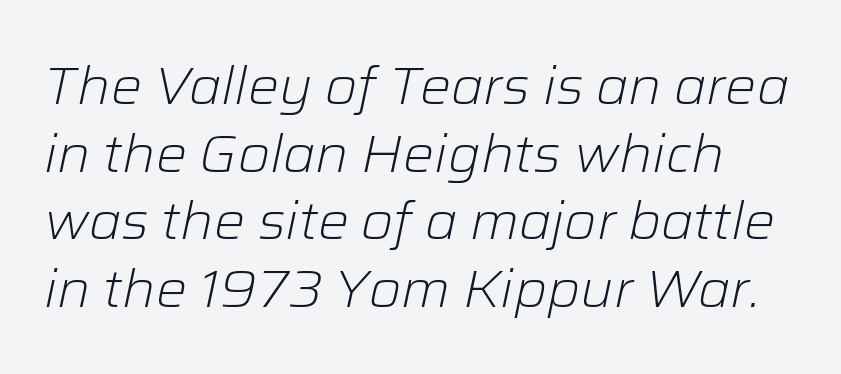
The image shows 52 px light type, italic (leaning right); set normal line spacing (1.3x), normal letter spacing, not underlined; low stroke contrast and a medium x-height.
